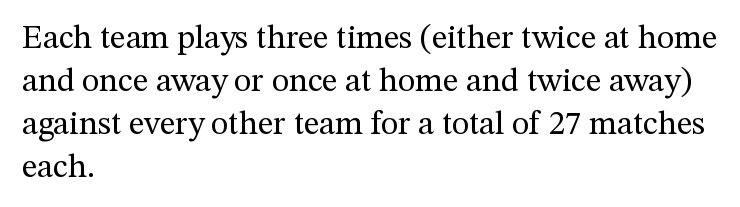
Q: Is the text bold? A: No.
Q: Is the text italic (slanted)? A: No, it is upright.
Q: Is the typeface a serif or a sans-serif typeface? A: Serif.
Q: Is the text underlined? A: No.
Q: How is the paragraph aligned? A: Left-aligned.
Q: Is the spacing between letters normal or unusually wide? A: Normal.
Q: Is the spacing between lines tight, normal or loose? A: Normal.
Q: Width (condensed, normal, or wide)? A: Normal.
Q: Stroke contrast? A: Medium.
Q: x-height? A: Medium.
Q: Monospaced? A: No.
